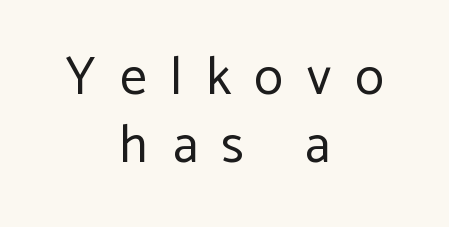
No feet cap the strokes, marking this as sans-serif type. Looks like regular typesetting: each glyph gets only the width it needs. Underline: absent. This sample keeps an unexceptional amount of space between lines. Horizontally, the lines are justified to the midpoint only. The face looks like a standard text weight, possibly lighter.
